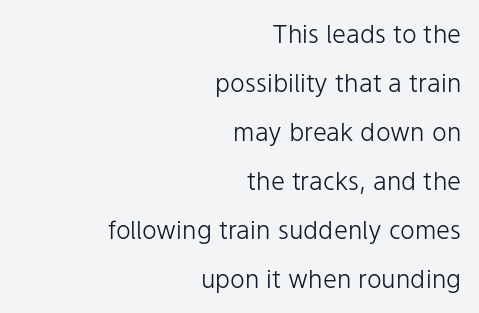
{"italic": "no", "bold": "no", "underline": "no", "align": "right", "line_spacing": "loose", "line_spacing_ratio": 1.96, "letter_spacing": "normal", "letter_spacing_em": 0.0, "glyph_px": 25}
